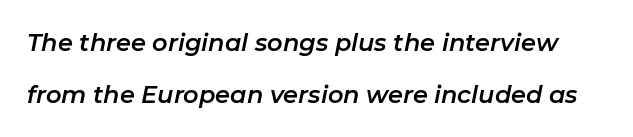
Q: Is the text italic (slanted)? A: Yes, it leans right by about 11 degrees.
Q: Is the text underlined? A: No.
Q: Is the spacing between letters normal or unusually wide? A: Normal.
Q: Is the spacing between lines tight, normal or loose? A: Loose.
